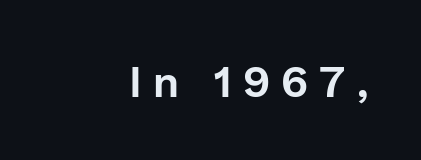
The image shows 43 px sans-serif type, upright; set unusually wide letter spacing (+0.26 em), not underlined; low stroke contrast and a medium x-height.
